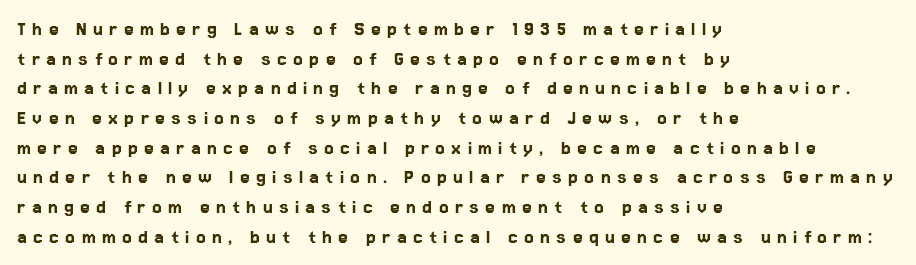
Q: Is the text italic (slanted)? A: No, it is upright.
Q: Is the text underlined? A: No.
Q: How is the paragraph aligned? A: Left-aligned.
Q: Is the spacing between letters normal or unusually wide? A: Unusually wide.
Q: Is the spacing between lines tight, normal or loose? A: Normal.
